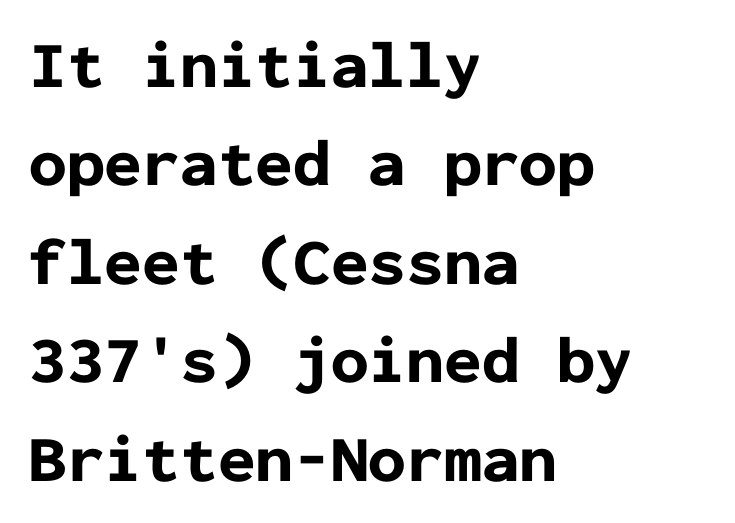
{"serif": "no", "italic": "no", "bold": "yes", "weight": "bold", "width": "normal", "stroke_contrast": "low", "x_height": "medium", "monospaced": "yes", "underline": "no", "align": "left", "line_spacing": "normal", "line_spacing_ratio": 1.47, "letter_spacing": "normal", "letter_spacing_em": 0.0, "glyph_px": 67}
